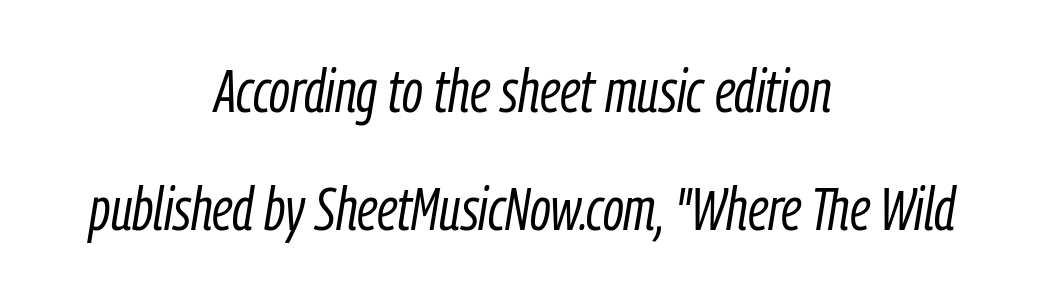
Letters have the restrained weight of plain body copy at most. Quick note: interline space is abundant. Type without underlining. Compared with a flush-left layout, this one balances lines on the center instead. A typesetter would call this proportional, since set widths differ per character.
